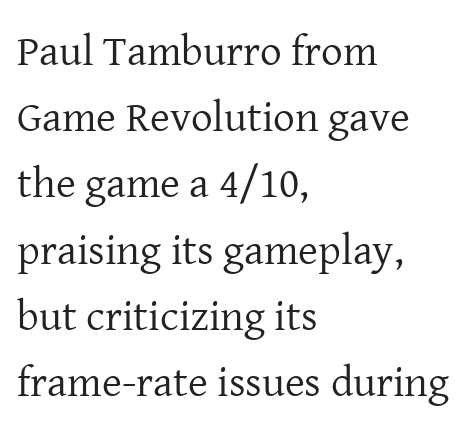
{"serif": "yes", "italic": "no", "bold": "no", "weight": "regular", "width": "normal", "stroke_contrast": "low", "x_height": "medium", "monospaced": "no", "underline": "no", "align": "left", "line_spacing": "normal", "line_spacing_ratio": 1.54, "letter_spacing": "normal", "letter_spacing_em": 0.0, "glyph_px": 43}
